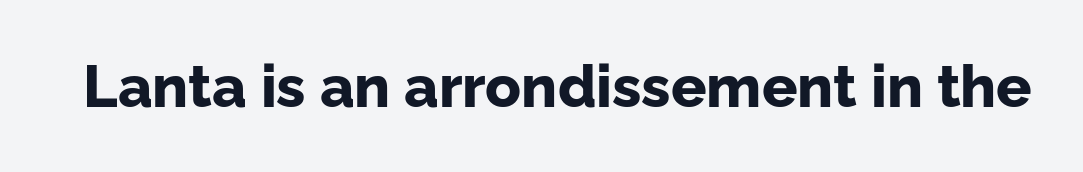
Q: Is the text bold? A: Yes.
Q: Is the text italic (slanted)? A: No, it is upright.
Q: Is the typeface a serif or a sans-serif typeface? A: Sans-serif.
Q: Is the text underlined? A: No.
Q: Is the spacing between letters normal or unusually wide? A: Normal.
Q: Width (condensed, normal, or wide)? A: Normal.
Q: Stroke contrast? A: Low.
Q: x-height? A: Medium.
Q: Monospaced? A: No.
